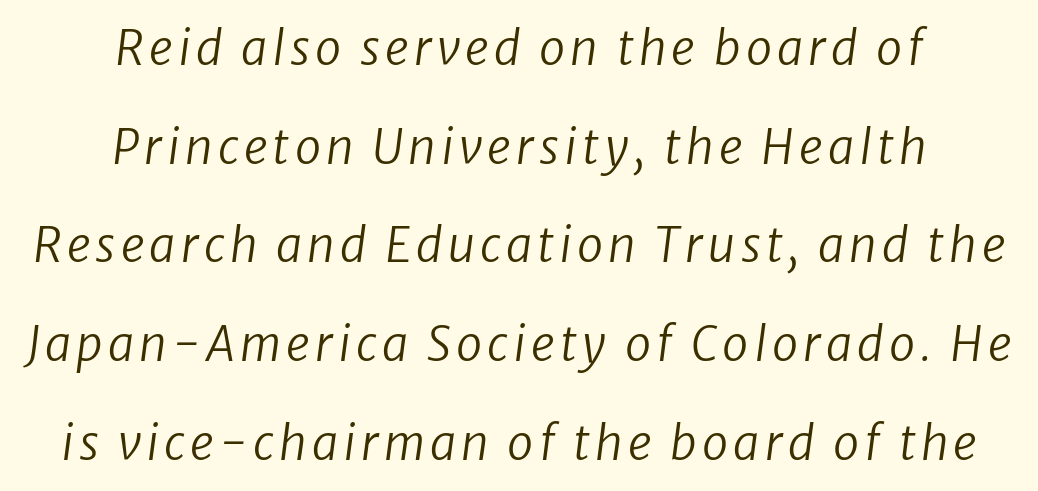
Q: Is the text bold? A: No.
Q: Is the text italic (slanted)? A: Yes, it leans right by about 8 degrees.
Q: Is the text underlined? A: No.
Q: How is the paragraph aligned? A: Centered.
Q: Is the spacing between lines tight, normal or loose? A: Loose.
Q: Width (condensed, normal, or wide)? A: Normal.
Q: Stroke contrast? A: Low.
Q: x-height? A: Medium.
Q: Monospaced? A: No.
